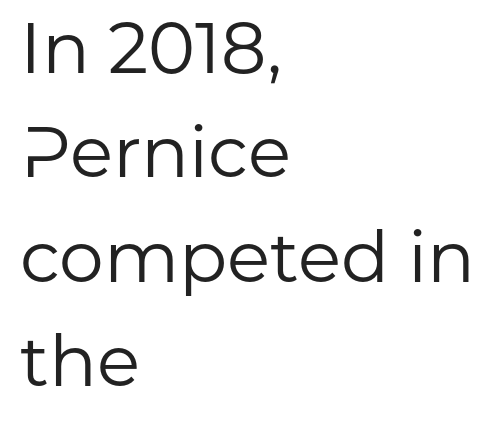
Q: Is the text bold? A: No.
Q: Is the text italic (slanted)? A: No, it is upright.
Q: Is the typeface a serif or a sans-serif typeface? A: Sans-serif.
Q: Is the text underlined? A: No.
Q: How is the paragraph aligned? A: Left-aligned.
Q: Is the spacing between letters normal or unusually wide? A: Normal.
Q: Is the spacing between lines tight, normal or loose? A: Normal.
Q: Width (condensed, normal, or wide)? A: Normal.
Q: Stroke contrast? A: Low.
Q: x-height? A: Medium.
Q: Monospaced? A: No.
